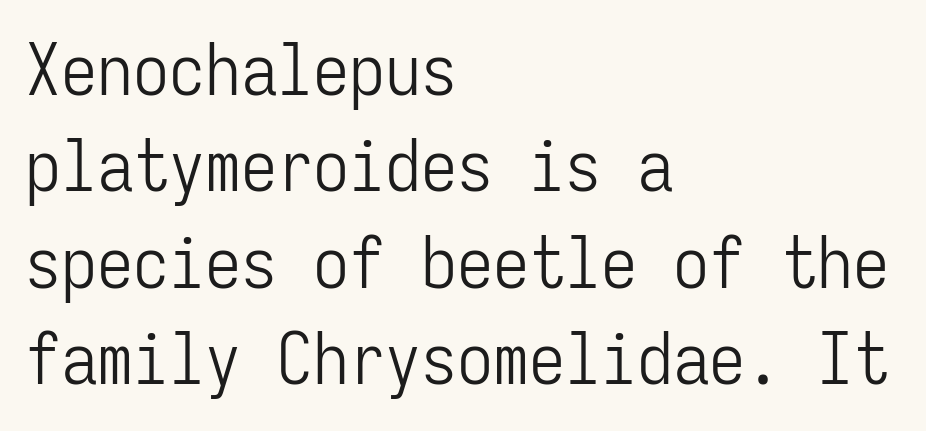
{"serif": "no", "italic": "no", "bold": "no", "weight": "light", "width": "condensed", "stroke_contrast": "low", "x_height": "medium", "monospaced": "yes", "underline": "no", "align": "left", "line_spacing": "normal", "line_spacing_ratio": 1.34, "letter_spacing": "normal", "letter_spacing_em": 0.0, "glyph_px": 72}
